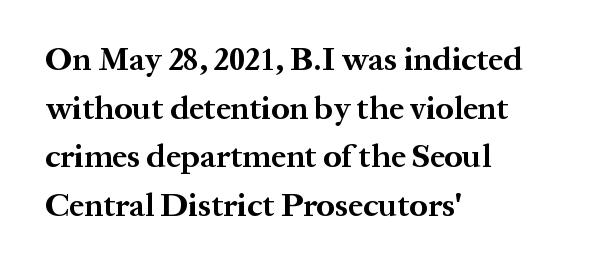
Regarding leading, the lines here are spaced in the standard way. The characters display serif detailing at their extremities. The letters advance in unequal steps, a hallmark of proportional type. These words are printed bold, with thick strokes throughout. It's the straight-up-and-down kind of type. If you drew a ruler down the left edge, every line would touch it.
